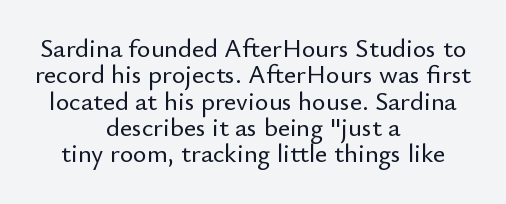
Q: Is the text italic (slanted)? A: No, it is upright.
Q: Is the text underlined? A: No.
Q: How is the paragraph aligned? A: Centered.
Q: Is the spacing between letters normal or unusually wide? A: Normal.
Q: Is the spacing between lines tight, normal or loose? A: Tight.
